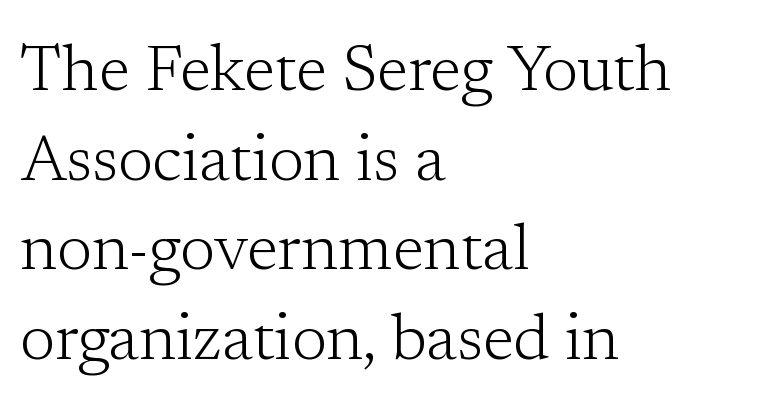
The image shows 64 px light serif type, upright; set left-aligned, normal line spacing (1.4x), normal letter spacing, not underlined; low stroke contrast and a medium x-height.
